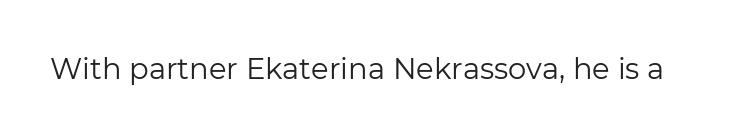
{"serif": "no", "italic": "no", "bold": "no", "weight": "regular", "width": "normal", "stroke_contrast": "low", "x_height": "medium", "monospaced": "no", "underline": "no", "letter_spacing": "normal", "letter_spacing_em": 0.0, "glyph_px": 29}
